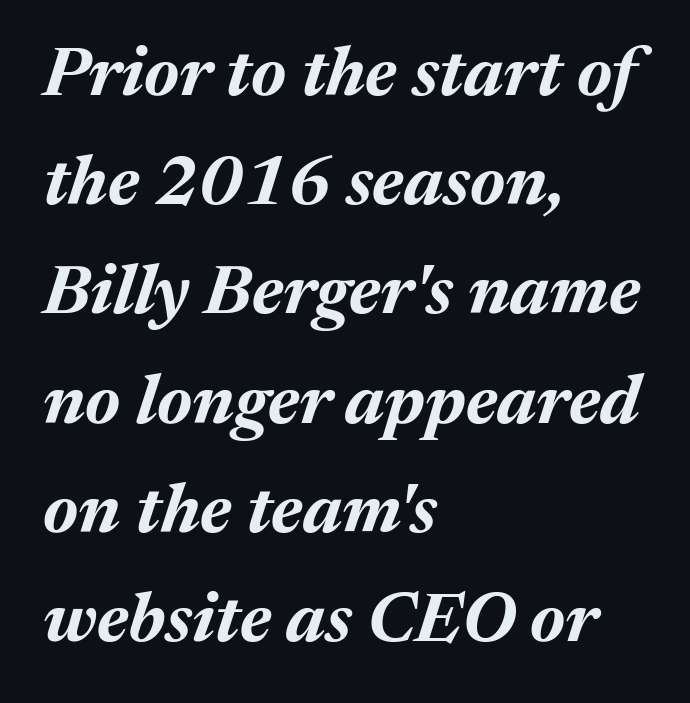
{"italic": "yes", "lean": "right", "slant_degrees": 17, "bold": "yes", "weight": "bold", "width": "normal", "stroke_contrast": "medium", "x_height": "medium", "monospaced": "no", "underline": "no", "align": "left", "line_spacing": "normal", "line_spacing_ratio": 1.56, "letter_spacing": "normal", "letter_spacing_em": 0.0, "glyph_px": 70}
